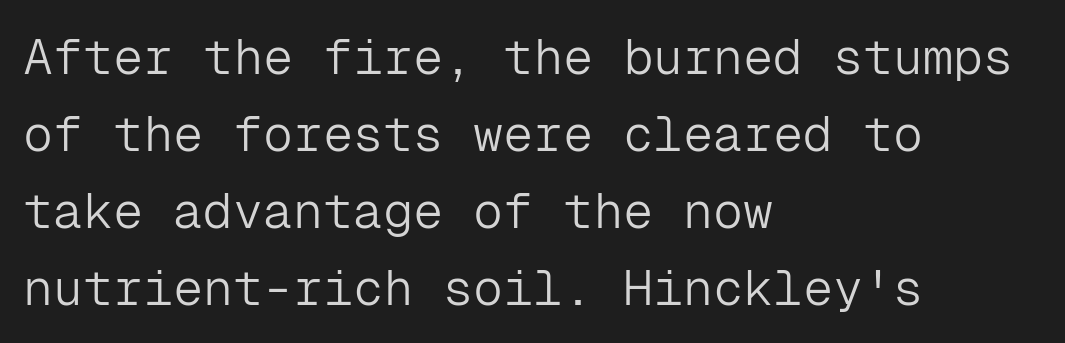
The image shows 50 px light sans-serif type, upright, monospaced; set left-aligned, normal line spacing (1.54x), normal letter spacing, not underlined; low stroke contrast and a medium x-height.
